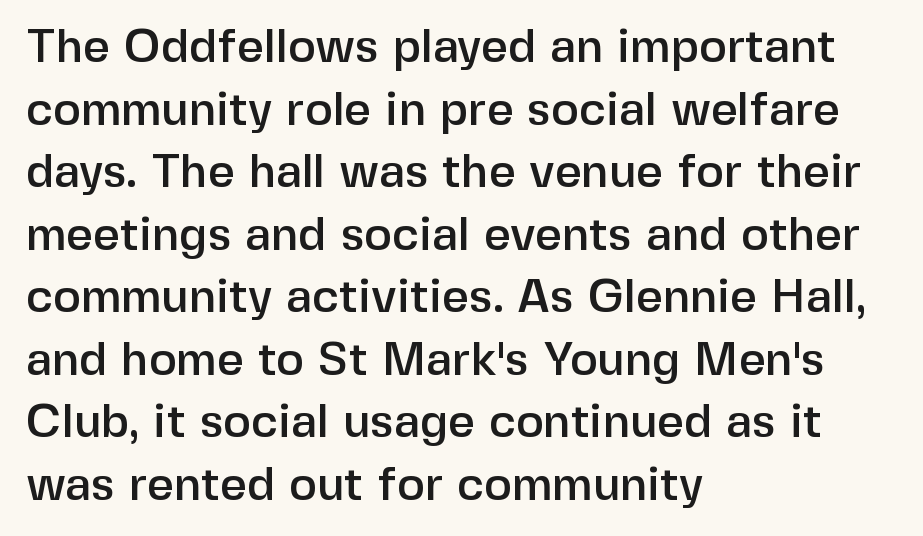
The image shows 47 px sans-serif type, upright; set left-aligned, normal line spacing (1.33x), normal letter spacing, not underlined; low stroke contrast and a medium x-height.
